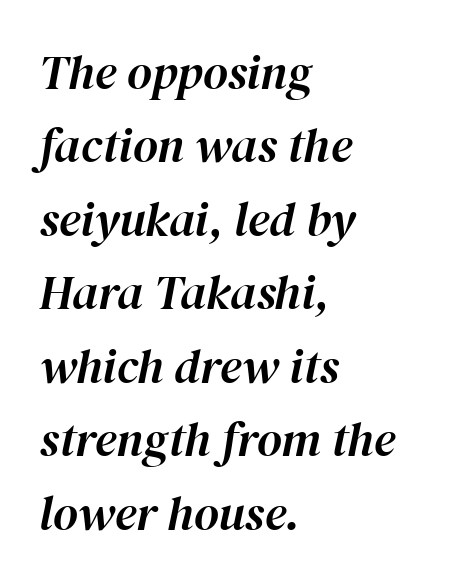
{"italic": "yes", "lean": "right", "slant_degrees": 12, "width": "normal", "stroke_contrast": "high", "x_height": "medium", "monospaced": "no", "underline": "no", "align": "left", "line_spacing": "normal", "line_spacing_ratio": 1.53, "letter_spacing": "normal", "letter_spacing_em": 0.0, "glyph_px": 48}
